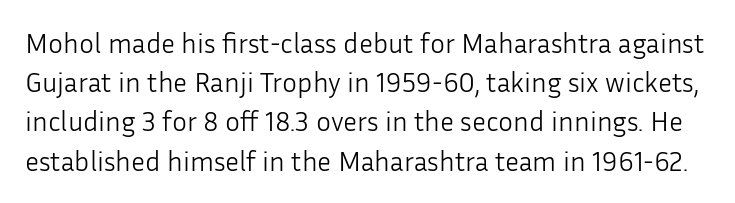
The image shows 28 px light sans-serif type, upright; set normal line spacing (1.4x), normal letter spacing, not underlined; low stroke contrast and a medium x-height.
